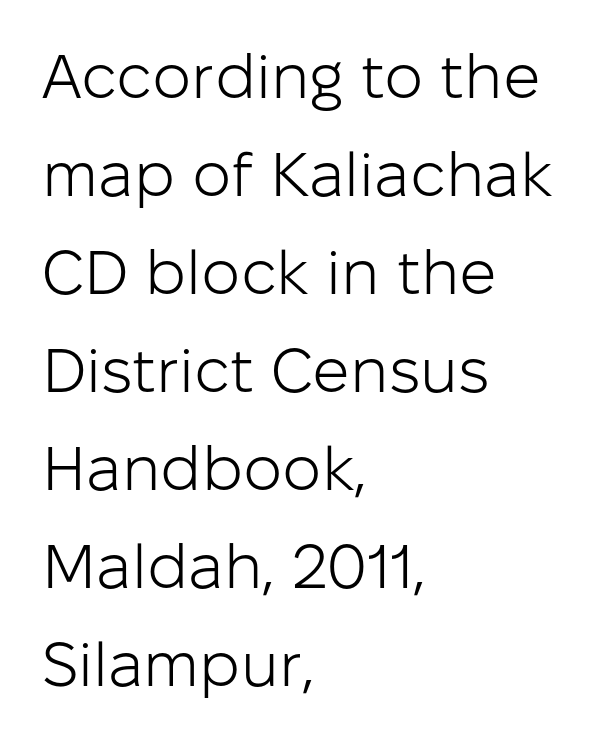
The type is set solid horizontally, with unmodified tracking. These lines sit exactly where default settings would place them. The space directly below the letters is spotless. A roman cut, with each character standing at attention. Weight: not bold — regular or lighter. Spacing verdict: proportional, widths tailored to each character.
